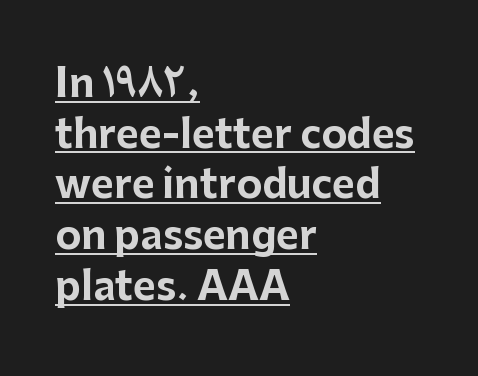
Posture: upright roman. Horizontal bands of white between lines are of average thickness. This sample has the flowing, uneven cadence of proportional lettering. Regarding serifs, this sample does without them. Underlining? Definitely there.
